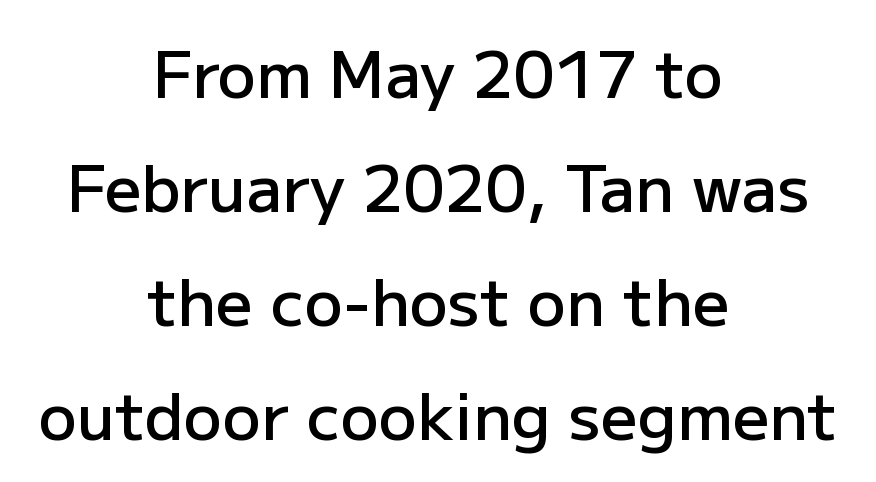
{"serif": "no", "italic": "no", "bold": "semi", "weight": "semibold", "width": "normal", "stroke_contrast": "low", "x_height": "medium", "monospaced": "no", "underline": "no", "align": "center", "line_spacing_ratio": 1.78, "letter_spacing": "normal", "letter_spacing_em": 0.0, "glyph_px": 64}
